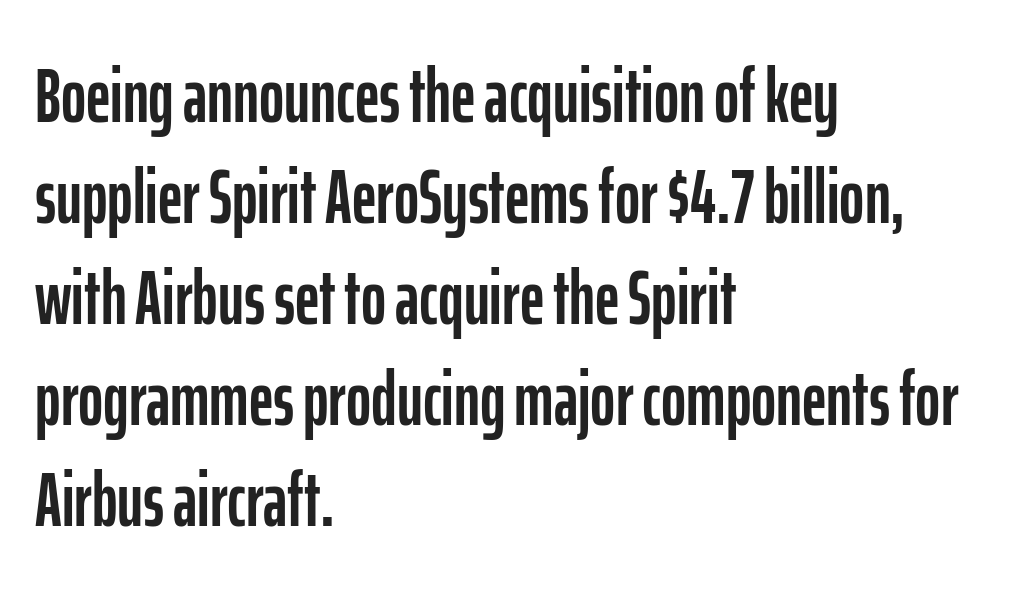
The image shows 76 px condensed sans-serif type, upright; set left-aligned, normal line spacing (1.33x), normal letter spacing, not underlined; low stroke contrast and a medium x-height.
